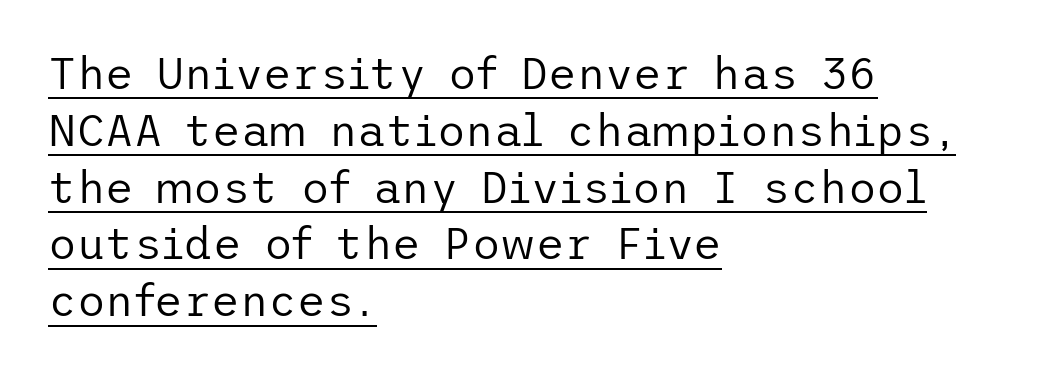
{"serif": "no", "italic": "no", "bold": "no", "weight": "regular", "width": "normal", "stroke_contrast": "low", "x_height": "medium", "underline": "yes", "align": "left", "line_spacing": "normal", "line_spacing_ratio": 1.29, "letter_spacing": "normal", "letter_spacing_em": 0.0, "glyph_px": 44}
